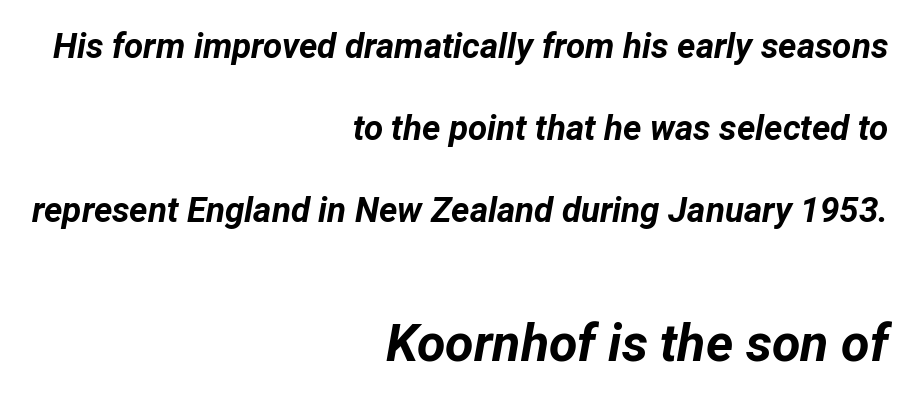
Q: Is the text bold? A: Yes.
Q: Is the text italic (slanted)? A: Yes, it leans right by about 12 degrees.
Q: Is the text underlined? A: No.
Q: How is the paragraph aligned? A: Right-aligned.
Q: Is the spacing between letters normal or unusually wide? A: Normal.
Q: Is the spacing between lines tight, normal or loose? A: Loose.
Q: Which block of text is set in a larger size, the first (top) or the second (bottom)? A: The second (bottom) one.
Q: Width (condensed, normal, or wide)? A: Normal.
Q: Stroke contrast? A: Low.
Q: x-height? A: Medium.
Q: Monospaced? A: No.
